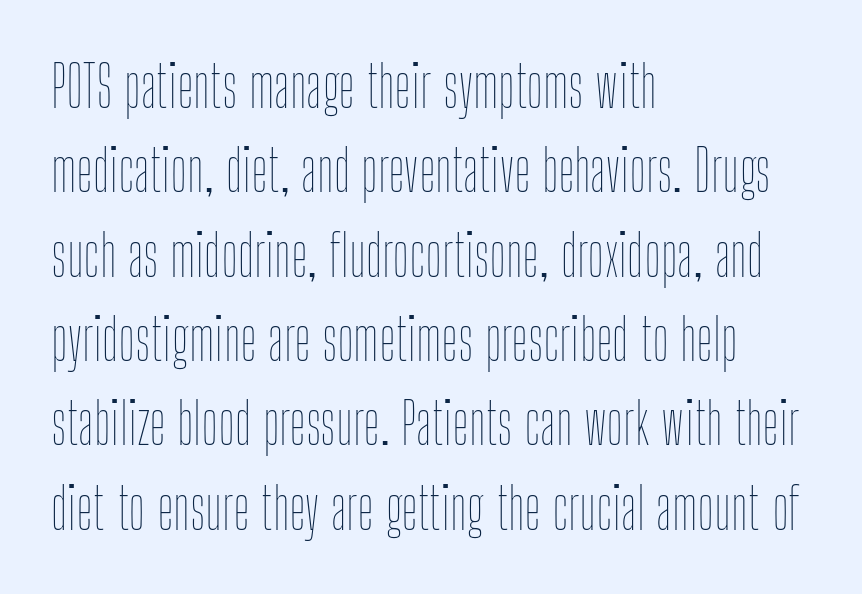
{"italic": "no", "bold": "no", "weight": "thin", "width": "condensed", "stroke_contrast": "low", "x_height": "medium", "monospaced": "no", "underline": "no", "align": "left", "line_spacing": "normal", "line_spacing_ratio": 1.48, "letter_spacing": "normal", "letter_spacing_em": 0.0, "glyph_px": 57}
